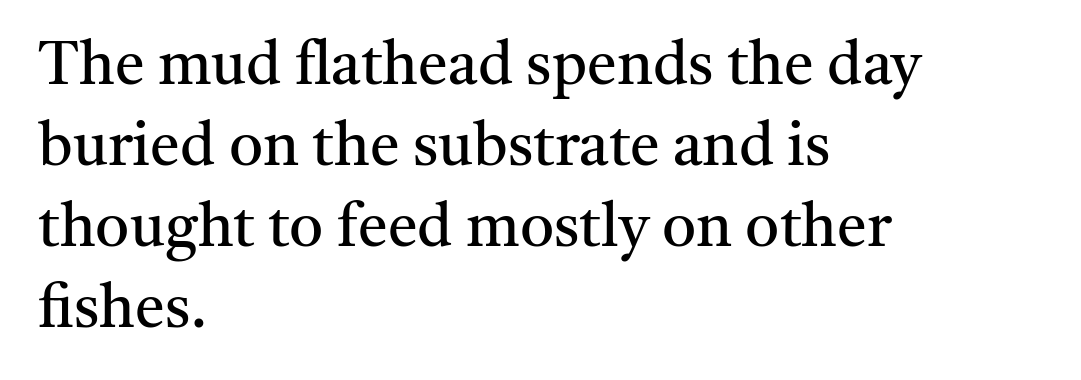
{"serif": "yes", "italic": "no", "bold": "no", "weight": "regular", "width": "normal", "stroke_contrast": "medium", "x_height": "medium", "monospaced": "no", "underline": "no", "align": "left", "line_spacing": "normal", "line_spacing_ratio": 1.35, "letter_spacing": "normal", "letter_spacing_em": 0.0, "glyph_px": 60}
